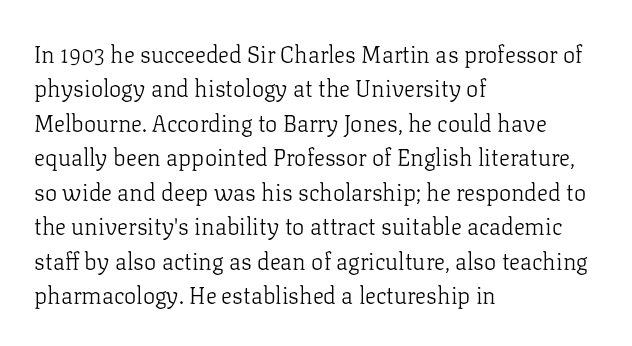
Observe the ordinary spacing: letters are neighbours, not strangers. Only glyphs here, with clear space below each row. Honestly, the row spacing looks completely unremarkable. No letter is thick-stroked: the sample isn't bold.
